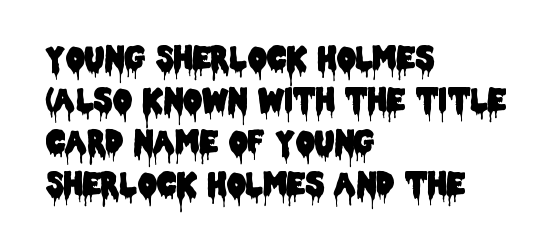
{"serif": "no", "italic": "no", "width": "condensed", "stroke_contrast": "low", "x_height": "large", "monospaced": "no", "underline": "no", "align": "left", "line_spacing": "normal", "line_spacing_ratio": 1.4, "letter_spacing": "normal", "letter_spacing_em": 0.0, "glyph_px": 30}
